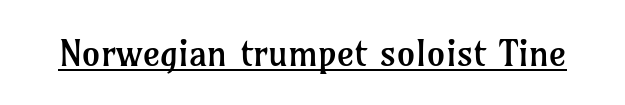
To sum up the face: it has serifs. The tracking reads as untouched default to a designer's eye. The passage shown is typed in a proportional face where columns would drift. The lettering holds an erect, upright posture throughout. Each stroke keeps to a modest, everyday thickness or less. Notice how a bar underscores the lettering throughout.
